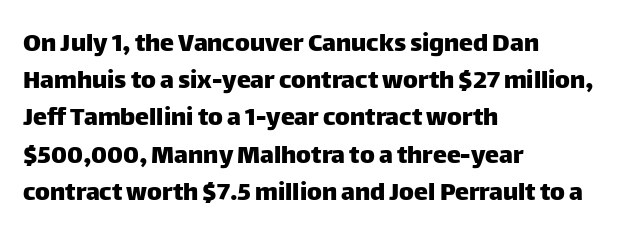
{"serif": "no", "italic": "no", "width": "normal", "stroke_contrast": "low", "x_height": "large", "monospaced": "no", "underline": "no", "align": "left", "line_spacing": "normal", "line_spacing_ratio": 1.33, "letter_spacing": "normal", "letter_spacing_em": 0.0, "glyph_px": 28}
